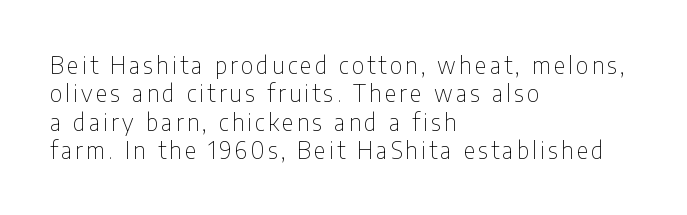
Left-aligned paragraph, ragged on the right. Ordinary non-slanted type is in use. The foot of each line stays bare and open. Each stroke keeps to a modest, everyday thickness or less.
